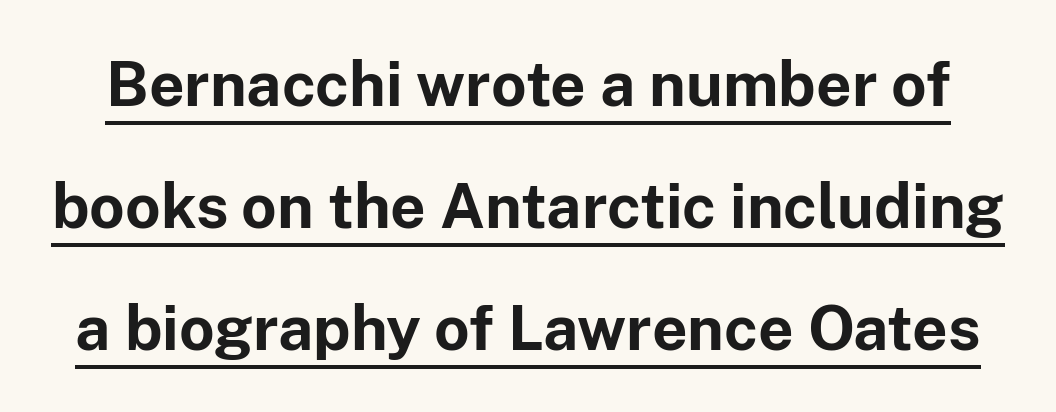
{"serif": "no", "italic": "no", "bold": "yes", "weight": "bold", "width": "normal", "stroke_contrast": "low", "x_height": "medium", "monospaced": "no", "underline": "yes", "line_spacing": "loose", "line_spacing_ratio": 1.97, "letter_spacing": "normal", "letter_spacing_em": 0.0, "glyph_px": 62}
